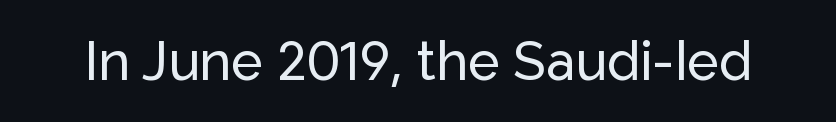
The image shows 54 px sans-serif type, upright; set normal letter spacing, not underlined; low stroke contrast and a medium x-height.
